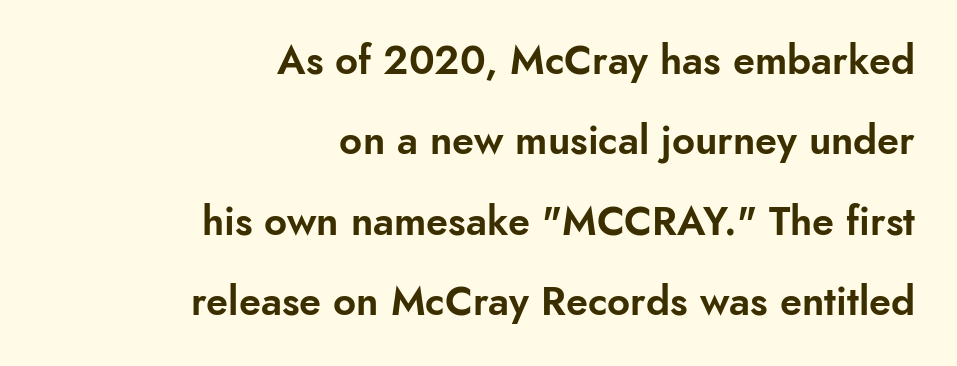
The image shows 40 px sans-serif type, upright; set right-aligned, loose line spacing (2.01x), normal letter spacing, not underlined; low stroke contrast and a small x-height.
